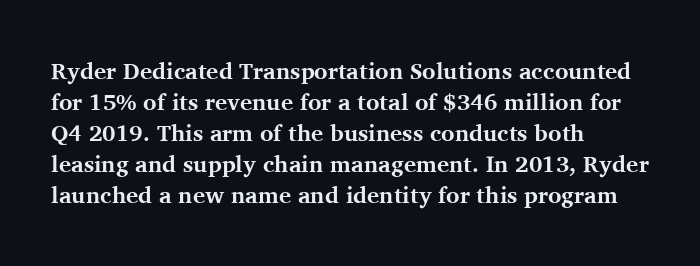
{"italic": "no", "bold": "yes", "underline": "no", "align": "left", "line_spacing": "normal", "line_spacing_ratio": 1.35, "letter_spacing": "normal", "letter_spacing_em": 0.0, "glyph_px": 23}
